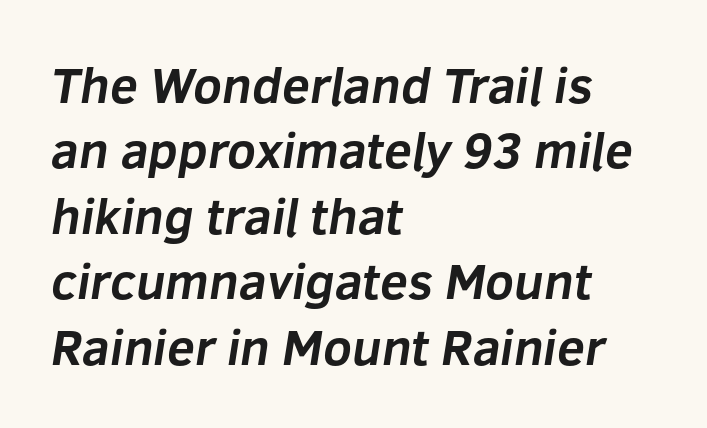
Each glyph is drawn with heavy, bold strokes. Grotesque or geometric, the face here clearly has no serifs. Spacing between characters is what you'd get straight out of the box. Glance below the letters and you will spot only blank space. The block of text has a typical density, with ordinary space between rows. Line starts are locked; line ends wander.
